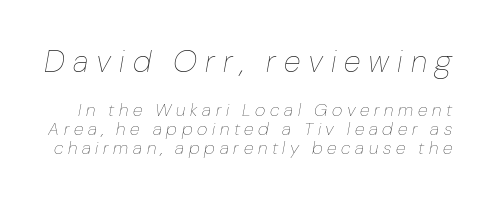
The image shows 31 px thin type, italic (leaning right); set tight line spacing (1.05x), unusually wide letter spacing (+0.26 em), not underlined; the first (top) block is 1.72x larger; low stroke contrast and a medium x-height.
